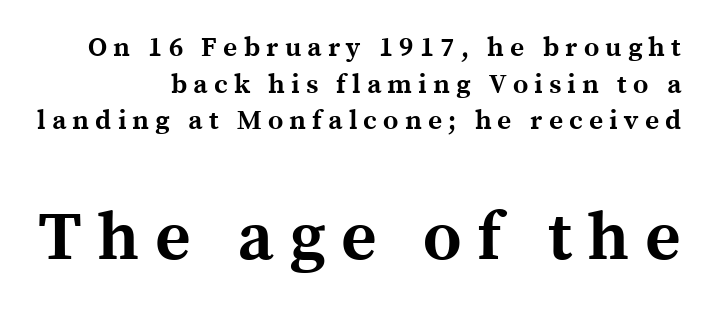
The image shows 68 px bold serif type, upright; set right-aligned, normal line spacing (1.36x), unusually wide letter spacing (+0.23 em), not underlined; the second (bottom) block is 2.52x larger; a medium x-height.
